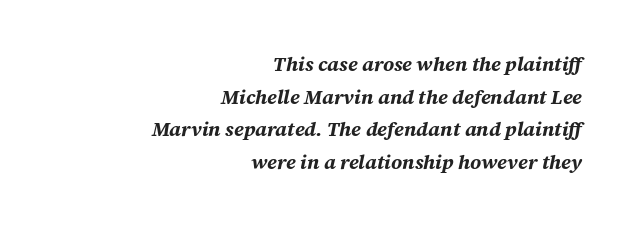
{"italic": "yes", "lean": "right", "slant_degrees": 12, "bold": "yes", "underline": "no", "align": "right", "line_spacing": "normal", "line_spacing_ratio": 1.63, "letter_spacing": "normal", "letter_spacing_em": 0.0, "glyph_px": 20}
